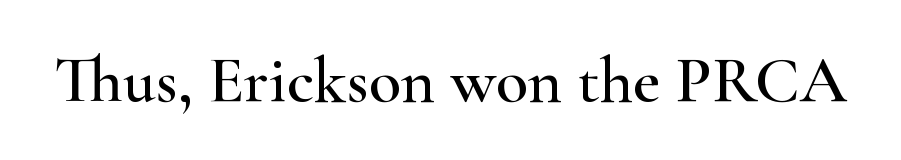
Q: Is the text italic (slanted)? A: No, it is upright.
Q: Is the typeface a serif or a sans-serif typeface? A: Serif.
Q: Is the text underlined? A: No.
Q: Is the spacing between letters normal or unusually wide? A: Normal.
Q: Width (condensed, normal, or wide)? A: Wide.
Q: Stroke contrast? A: High.
Q: x-height? A: Small.
Q: Monospaced? A: No.
